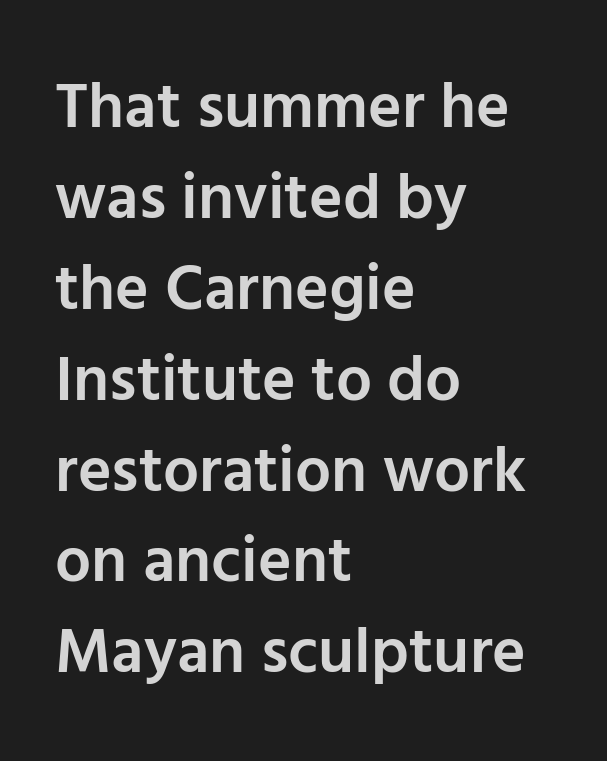
Successive baselines arrive at the customary interval. Compared with an ordinary text face, these strokes are moderately heavier — a semibold. The passage shown is typeset with a sans-serif family. Do the characters align in a grid? No, the font is proportional. If you drew a line through each stem, it would be perfectly vertical. Check the space under the baseline: it is left empty.
